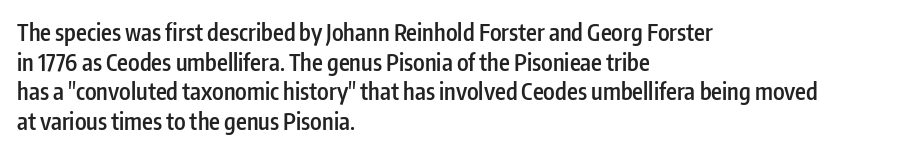
Stroke thickness is moderately raised; the sample reads as semibold. Vertical strokes here are truly vertical. The area under the type is left untouched. Summary of vertical rhythm: regular, with standard interline spacing.
